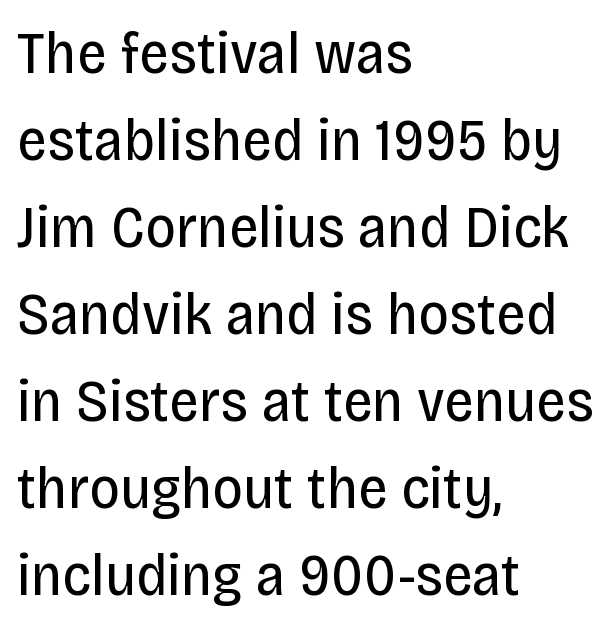
{"serif": "no", "italic": "no", "bold": "no", "weight": "regular", "width": "condensed", "stroke_contrast": "low", "x_height": "large", "monospaced": "no", "underline": "no", "align": "left", "line_spacing": "normal", "line_spacing_ratio": 1.45, "letter_spacing": "normal", "letter_spacing_em": 0.0, "glyph_px": 60}
